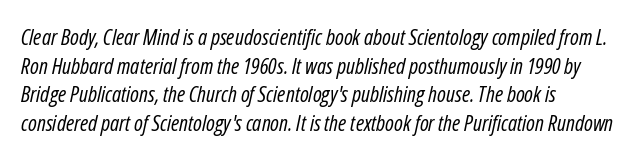
Notice how the stems are inclined rather than vertical — that's the hallmark of italics. How would I describe the line gaps? Plain and ordinary. A quiet, ordinary-to-light weight characterises the typeface. Descender tails drop into unmarked territory. Inter-character spacing is left at the font's built-in metrics. The rendering anchors every line to the left-hand side.
